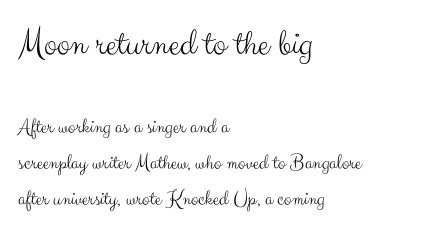
The strokes are not fattened; the text isn't bold. Default kerning and tracking; the words read as compact shapes. Interline gaps are of average width in this sample. Is this a sans? Yes — the strokes have no serifs. The first block has been scaled up relative to the second.
